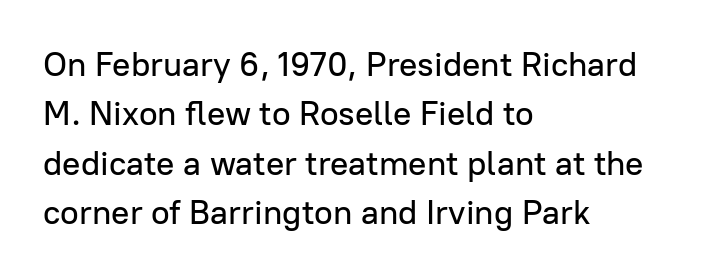
Summary of vertical rhythm: regular, with standard interline spacing. You can tell from the bare stems that sans-serif type was used. Horizontal alignment here is leftward, the default for most running prose. Is this a fixed-width face? No — the glyphs have proportional, varying widths. The typography opts for an upright posture over an oblique one.
